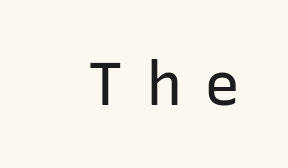
The image shows 61 px regular-weight sans-serif type, upright; set unusually wide letter spacing (+0.36 em), not underlined; low stroke contrast and a medium x-height.
